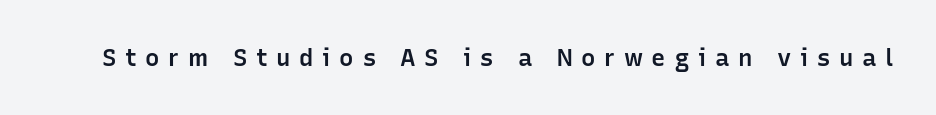
{"italic": "no", "bold": "semi", "underline": "no", "letter_spacing": "wide", "letter_spacing_em": 0.36, "glyph_px": 24}
